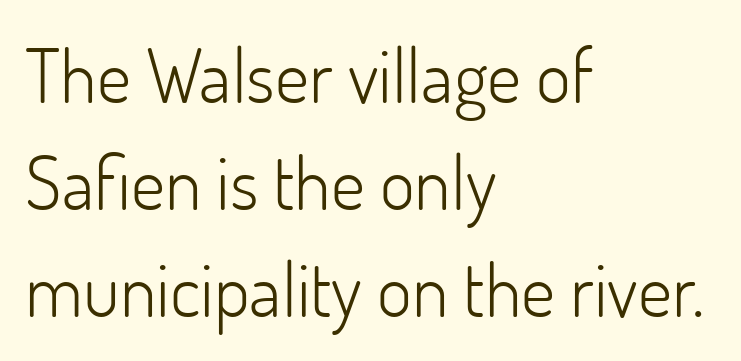
{"serif": "no", "italic": "no", "bold": "no", "weight": "light", "width": "normal", "stroke_contrast": "low", "x_height": "small", "monospaced": "no", "underline": "no", "align": "left", "line_spacing": "normal", "line_spacing_ratio": 1.43, "letter_spacing": "normal", "letter_spacing_em": 0.0, "glyph_px": 75}
